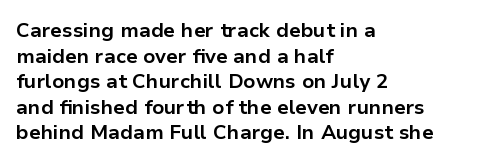
The letters stand straight up with perfectly vertical stems. The space directly below the letters is spotless. Letter spacing: default. Bold? Absolutely — the strokes are thick and heavy. The leading is moderate, giving the passage an even texture. The lines in this sample share a left origin and differ only in where they stop.
